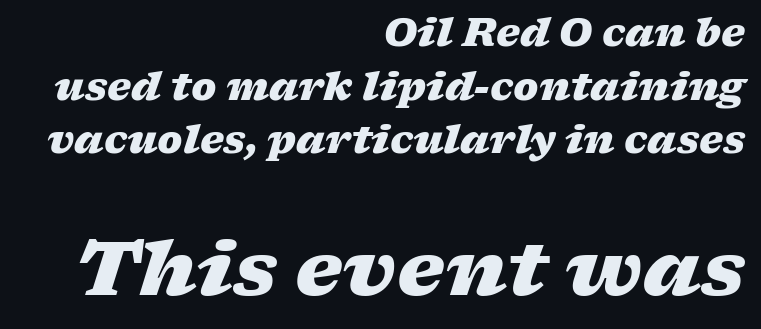
Q: Is the text bold? A: Yes.
Q: Is the text italic (slanted)? A: Yes, it leans right by about 17 degrees.
Q: Is the text underlined? A: No.
Q: How is the paragraph aligned? A: Right-aligned.
Q: Is the spacing between letters normal or unusually wide? A: Normal.
Q: Is the spacing between lines tight, normal or loose? A: Normal.
Q: Which block of text is set in a larger size, the first (top) or the second (bottom)? A: The second (bottom) one.
Q: Width (condensed, normal, or wide)? A: Wide.
Q: Stroke contrast? A: Low.
Q: x-height? A: Medium.
Q: Monospaced? A: No.
